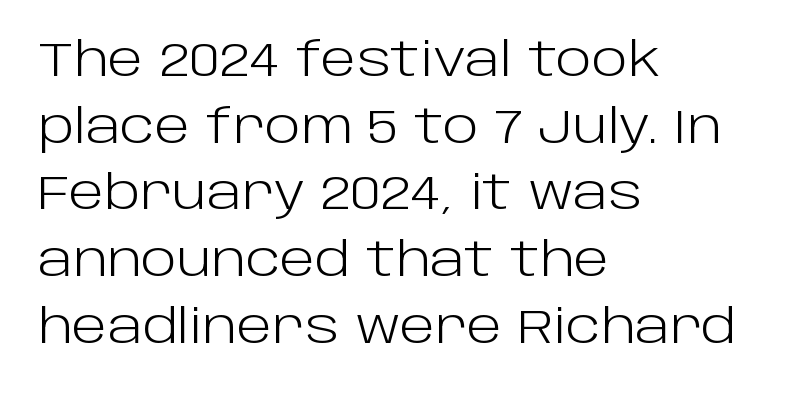
{"serif": "no", "italic": "no", "bold": "no", "weight": "light", "width": "normal", "stroke_contrast": "low", "x_height": "large", "monospaced": "no", "underline": "no", "align": "left", "line_spacing": "normal", "line_spacing_ratio": 1.42, "letter_spacing": "normal", "letter_spacing_em": 0.0, "glyph_px": 47}
